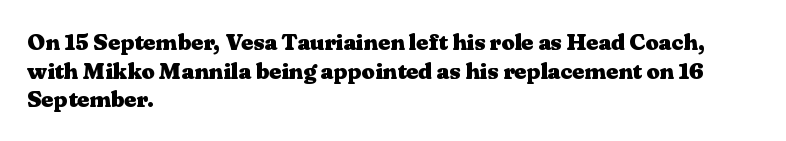
Every character sits straight up, as roman type does. Stroke thickness is high; the sample reads as a true bold. Inter-character spacing is left at the font's built-in metrics. Casual observation: everything's shoved over to the left. The specimen omits any rule beneath the text block's lines.
